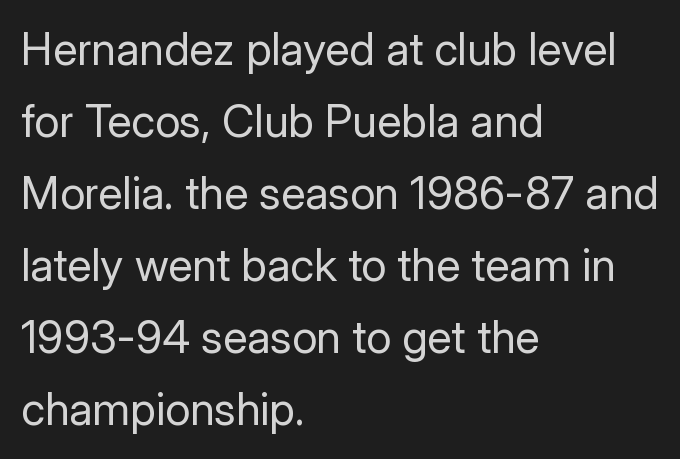
The image shows 45 px regular-weight sans-serif type, upright; set left-aligned, normal line spacing (1.6x), normal letter spacing, not underlined; low stroke contrast and a medium x-height.
